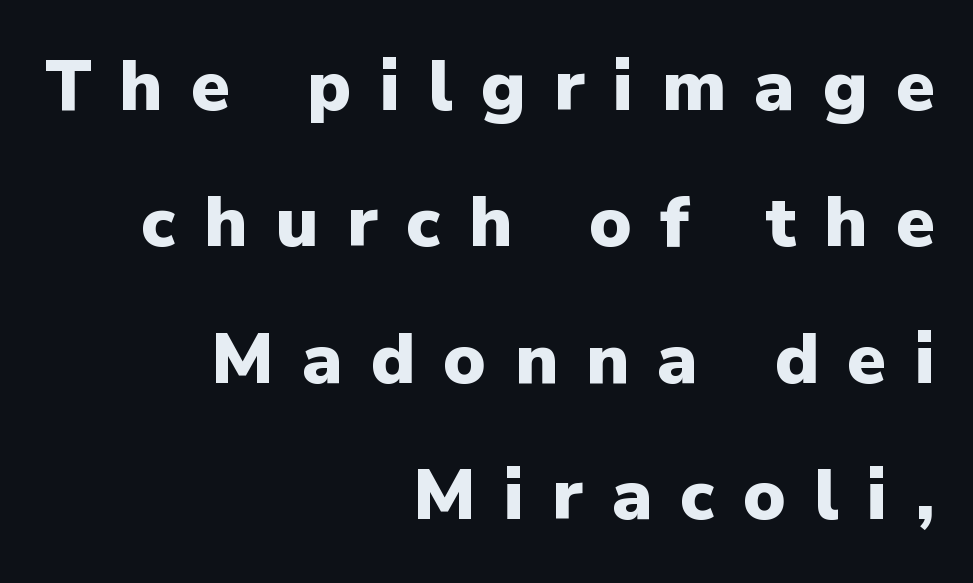
The image shows 71 px heavy sans-serif type, upright; set right-aligned, loose line spacing (1.92x), unusually wide letter spacing (+0.4 em), not underlined; low stroke contrast and a medium x-height.
